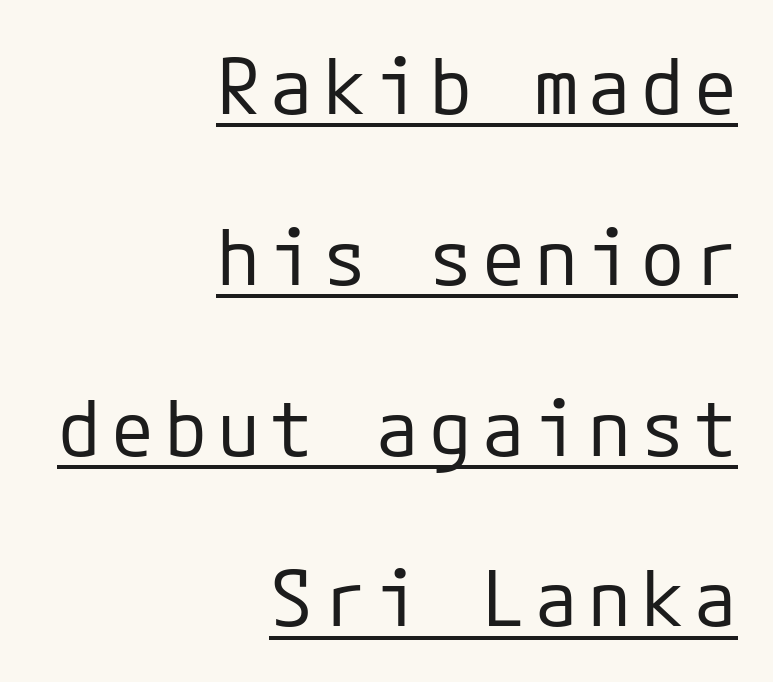
Compared with typical paragraphs, the rows here are farther apart. The typesetting does not lean heavy: it is not bold. Honestly, the underline is the first thing you notice here. In terms of letterform style, serifs are entirely absent. Line endings align vertically; line beginnings do not. The type sits square on the baseline with zero lean.
